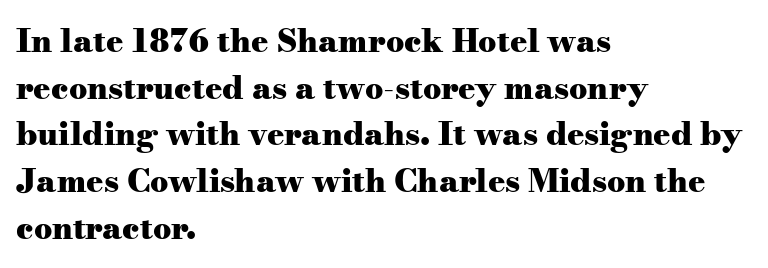
Baseline-to-baseline distance is the conventional proportion of letter height. No word sits above an underline. A full-strength bold gives these letters their thick strokes. The compositor pushed each line to the left boundary. The horizontal fit of the characters is conventional and even.
